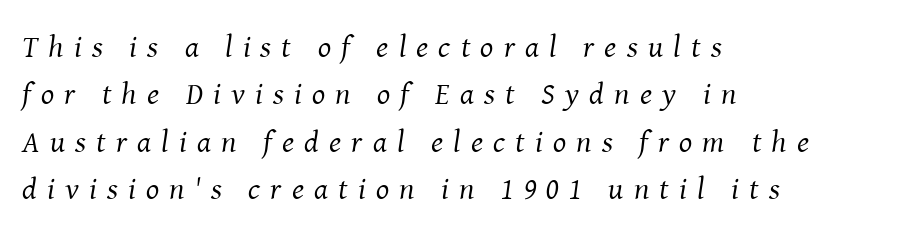
The image shows 31 px regular-weight serif type, italic (leaning right); set left-aligned, normal line spacing (1.53x), unusually wide letter spacing (+0.33 em), not underlined; medium stroke contrast and a medium x-height.
